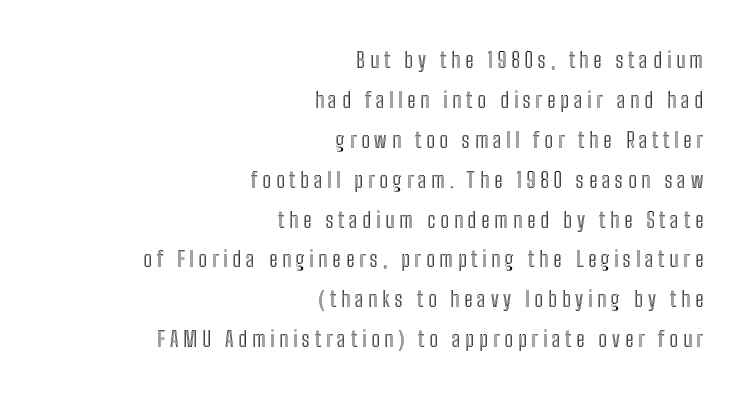
Words float on clear page, feet unadorned. In terms of posture, this sample is upright. Line spacing here is loose. Each word looks stretched out because of the extra space between its letters. These lines stack with their right ends in a neat column.
